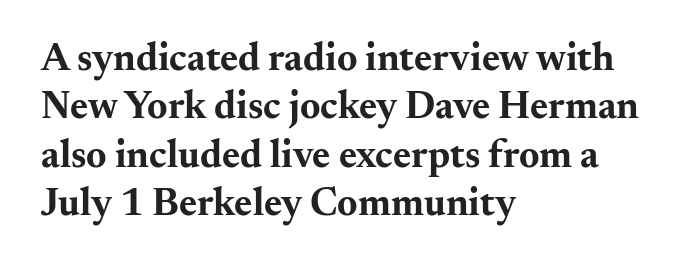
Q: Is the text bold? A: Yes.
Q: Is the text italic (slanted)? A: No, it is upright.
Q: Is the typeface a serif or a sans-serif typeface? A: Serif.
Q: Is the text underlined? A: No.
Q: How is the paragraph aligned? A: Left-aligned.
Q: Is the spacing between letters normal or unusually wide? A: Normal.
Q: Width (condensed, normal, or wide)? A: Wide.
Q: Stroke contrast? A: Medium.
Q: x-height? A: Small.
Q: Monospaced? A: No.
